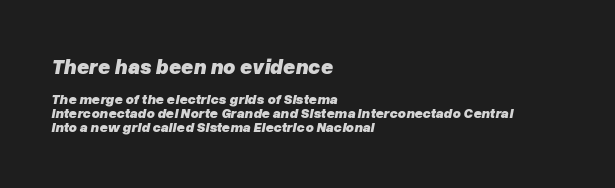
Q: Is the text bold? A: Yes.
Q: Is the text italic (slanted)? A: Yes, it leans right by about 10 degrees.
Q: Is the text underlined? A: No.
Q: How is the paragraph aligned? A: Left-aligned.
Q: Is the spacing between letters normal or unusually wide? A: Normal.
Q: Is the spacing between lines tight, normal or loose? A: Tight.
Q: Which block of text is set in a larger size, the first (top) or the second (bottom)? A: The first (top) one.
